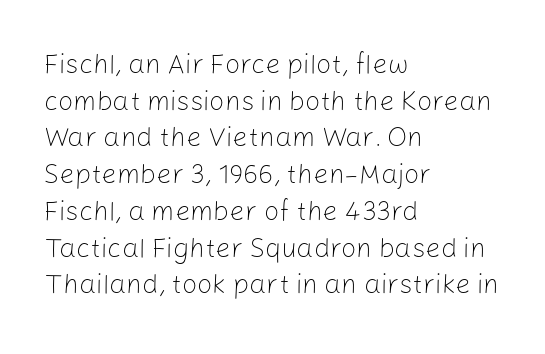
Q: Is the text bold? A: No.
Q: Is the text italic (slanted)? A: No, it is upright.
Q: Is the text underlined? A: No.
Q: How is the paragraph aligned? A: Left-aligned.
Q: Is the spacing between letters normal or unusually wide? A: Normal.
Q: Is the spacing between lines tight, normal or loose? A: Normal.
